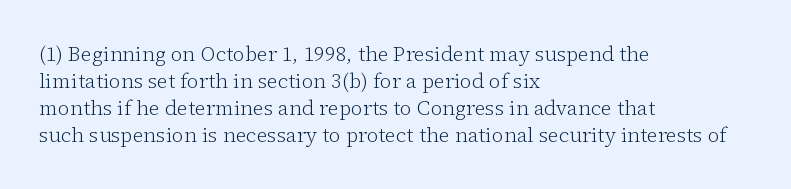
The image shows 21 px text type, upright; set left-aligned, normal line spacing (1.28x), normal letter spacing, not underlined.
